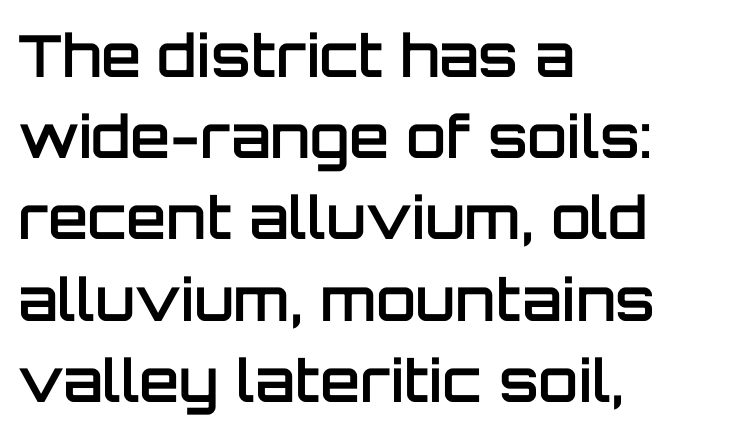
Q: Is the text bold? A: Semi-bold.
Q: Is the text italic (slanted)? A: No, it is upright.
Q: Is the typeface a serif or a sans-serif typeface? A: Sans-serif.
Q: Is the text underlined? A: No.
Q: How is the paragraph aligned? A: Left-aligned.
Q: Is the spacing between letters normal or unusually wide? A: Normal.
Q: Is the spacing between lines tight, normal or loose? A: Normal.
Q: Width (condensed, normal, or wide)? A: Normal.
Q: Stroke contrast? A: Low.
Q: x-height? A: Large.
Q: Monospaced? A: No.
